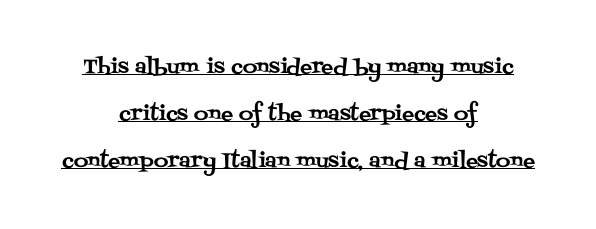
{"italic": "no", "underline": "yes", "align": "center", "line_spacing": "loose", "line_spacing_ratio": 2.35, "letter_spacing": "normal", "letter_spacing_em": 0.0, "glyph_px": 20}
